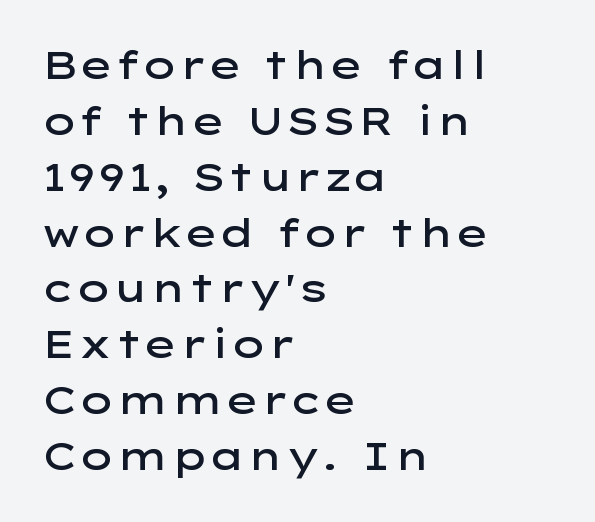
The image shows 38 px semibold, wide sans-serif type, upright; set left-aligned, normal line spacing (1.47x), normal letter spacing, not underlined; low stroke contrast and a medium x-height.
